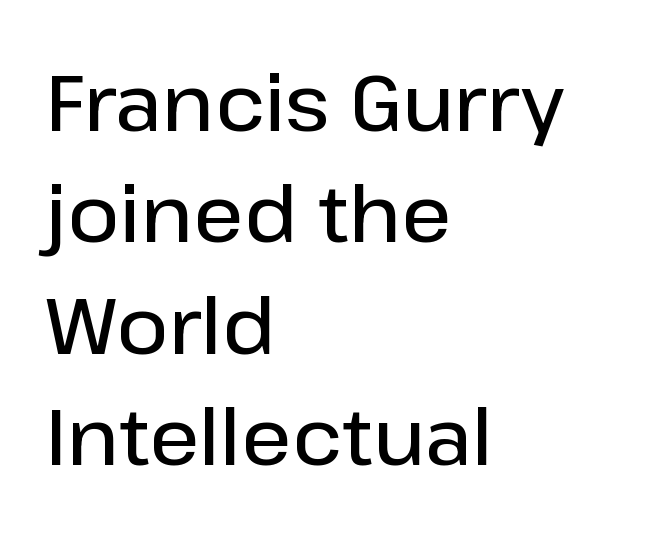
The image shows 79 px semibold sans-serif type, upright; set left-aligned, normal line spacing (1.41x), normal letter spacing, not underlined; low stroke contrast and a medium x-height.
